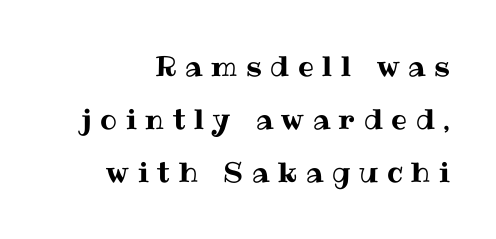
Q: Is the text italic (slanted)? A: No, it is upright.
Q: Is the text underlined? A: No.
Q: Is the spacing between letters normal or unusually wide? A: Unusually wide.
Q: Is the spacing between lines tight, normal or loose? A: Loose.
Q: Width (condensed, normal, or wide)? A: Normal.
Q: Stroke contrast? A: Medium.
Q: x-height? A: Medium.
Q: Monospaced? A: No.
